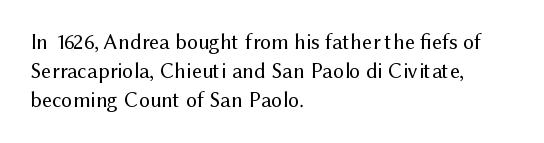
No extra ink here — the face is not bold. The ragged edge is on the right, which tells us the setting is flush left. Decoration check: the copy has no underline. Between one letter and the next there's only the usual sliver of space. No italicization has been applied; the sample stays upright. Successive baselines arrive at the customary interval.
